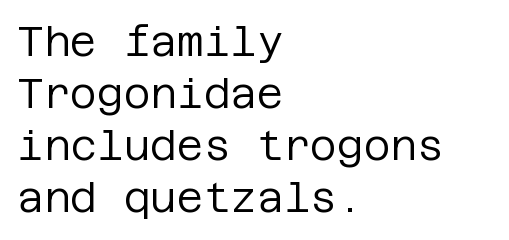
Q: Is the text bold? A: No.
Q: Is the text italic (slanted)? A: No, it is upright.
Q: Is the typeface a serif or a sans-serif typeface? A: Sans-serif.
Q: Is the text underlined? A: No.
Q: How is the paragraph aligned? A: Left-aligned.
Q: Is the spacing between letters normal or unusually wide? A: Normal.
Q: Is the spacing between lines tight, normal or loose? A: Normal.
Q: Width (condensed, normal, or wide)? A: Normal.
Q: Stroke contrast? A: Low.
Q: x-height? A: Large.
